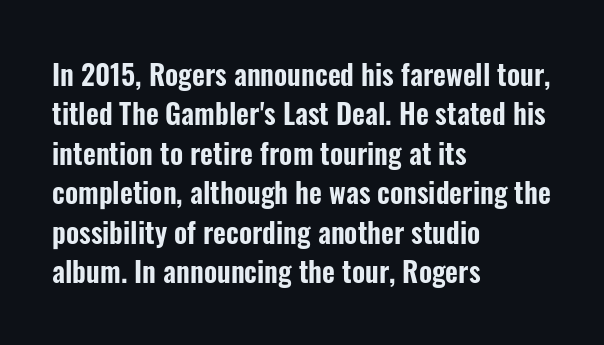
Q: Is the text italic (slanted)? A: No, it is upright.
Q: Is the typeface a serif or a sans-serif typeface? A: Sans-serif.
Q: Is the text underlined? A: No.
Q: How is the paragraph aligned? A: Left-aligned.
Q: Is the spacing between letters normal or unusually wide? A: Normal.
Q: Is the spacing between lines tight, normal or loose? A: Normal.
Q: Width (condensed, normal, or wide)? A: Condensed.
Q: Stroke contrast? A: Low.
Q: x-height? A: Medium.
Q: Monospaced? A: No.
